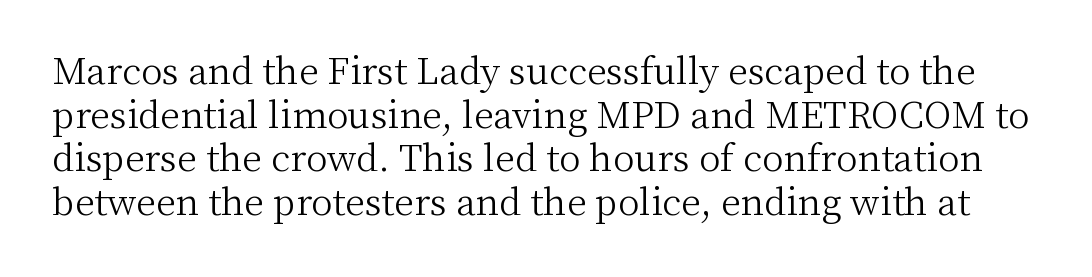
The image shows 36 px light serif type, upright; set line spacing 1.21x, normal letter spacing, not underlined; medium stroke contrast and a medium x-height.
